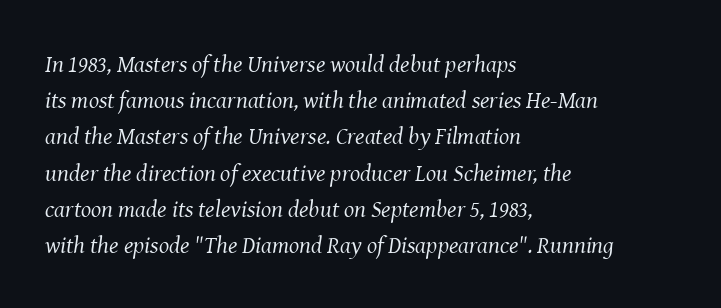
What's the leading like? Ordinary, nothing unusual. Emphasis-style slanted type is in use. The passage is arranged the way most books set body copy — flush left. No chunkiness to these letters — they're not bold. Standard letterfit; no display-style spreading of the glyphs. The zone under the glyphs is completely vacant.
